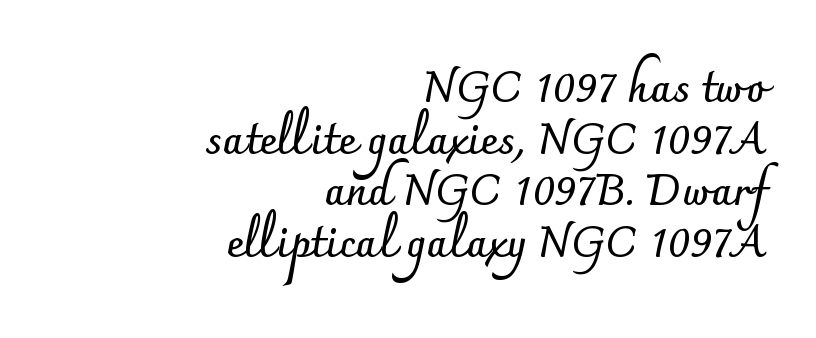
Q: Is the text bold? A: Yes.
Q: Is the text italic (slanted)? A: Yes.
Q: Is the typeface a serif or a sans-serif typeface? A: Sans-serif.
Q: Is the text underlined? A: No.
Q: How is the paragraph aligned? A: Right-aligned.
Q: Is the spacing between letters normal or unusually wide? A: Normal.
Q: Width (condensed, normal, or wide)? A: Normal.
Q: Stroke contrast? A: Low.
Q: x-height? A: Small.
Q: Monospaced? A: No.
